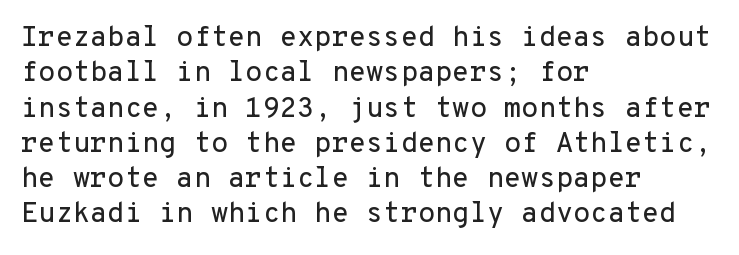
{"serif": "no", "italic": "no", "width": "normal", "stroke_contrast": "low", "x_height": "medium", "monospaced": "yes", "underline": "no", "align": "left", "line_spacing": "normal", "line_spacing_ratio": 1.26, "letter_spacing": "normal", "letter_spacing_em": 0.0, "glyph_px": 28}
